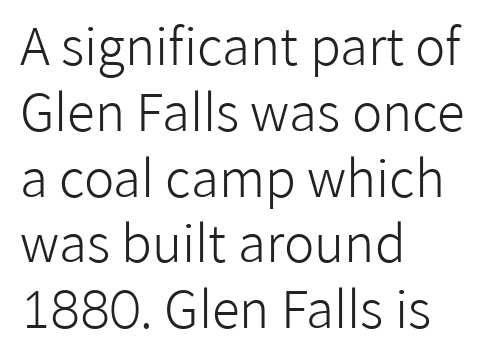
Line starts are locked; line ends wander. The space between consecutive lines is moderate. A typesetter would mark this as roman, not italic. The specimen omits any rule beneath the text block's lines. The type family on display is of the sans-serif kind.
